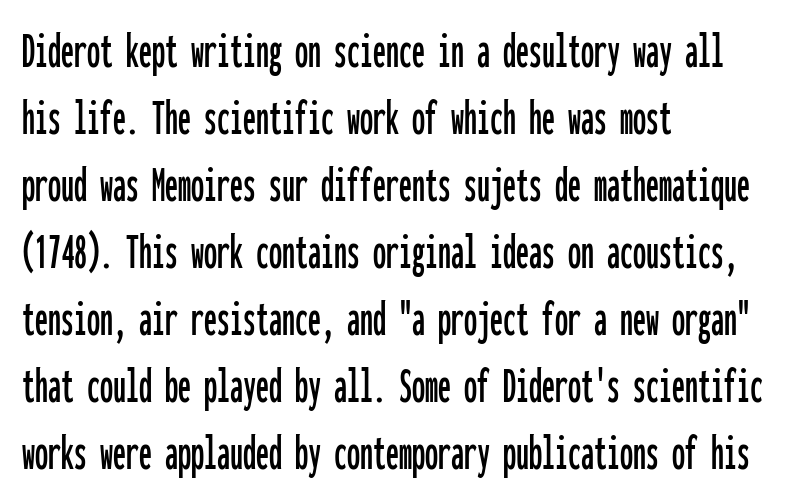
The image shows 52 px condensed sans-serif type, upright, monospaced; set left-aligned, normal line spacing (1.29x), normal letter spacing, not underlined; low stroke contrast and a medium x-height.
